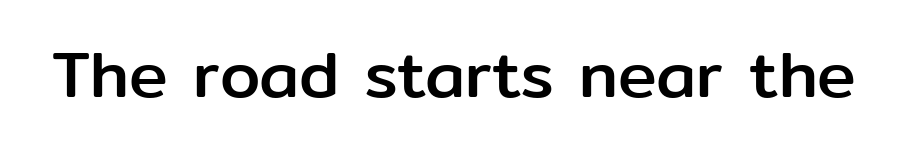
The image shows 65 px sans-serif type, upright; set normal letter spacing, not underlined; low stroke contrast and a medium x-height.
